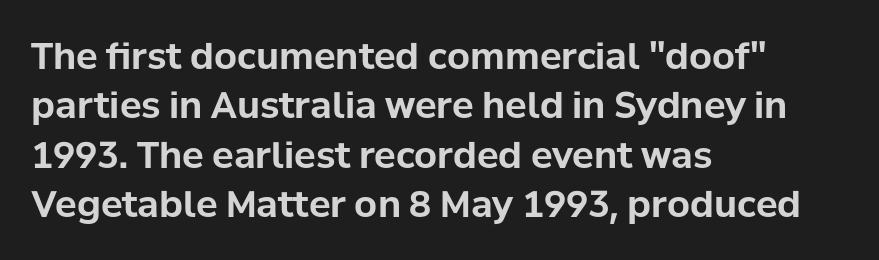
{"serif": "no", "italic": "no", "bold": "yes", "weight": "bold", "width": "normal", "stroke_contrast": "low", "x_height": "medium", "monospaced": "no", "underline": "no", "align": "left", "line_spacing": "normal", "line_spacing_ratio": 1.37, "letter_spacing": "normal", "letter_spacing_em": 0.0, "glyph_px": 36}
